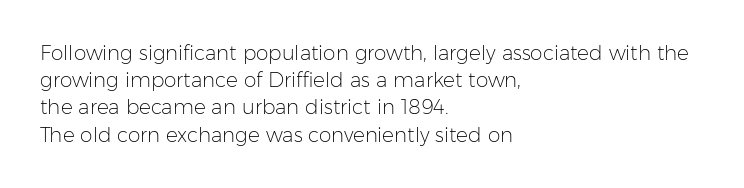
{"italic": "no", "bold": "no", "underline": "no", "align": "left", "line_spacing": "normal", "line_spacing_ratio": 1.36, "letter_spacing": "normal", "letter_spacing_em": 0.0, "glyph_px": 20}
